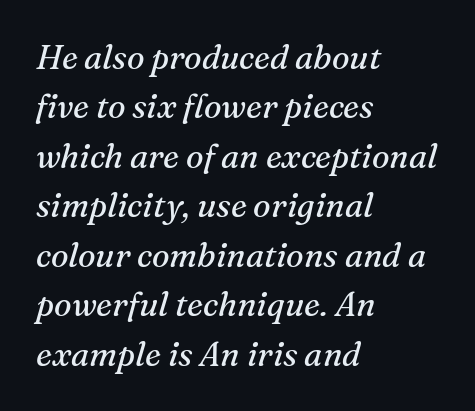
Q: Is the text bold? A: No.
Q: Is the text italic (slanted)? A: Yes, it leans right by about 16 degrees.
Q: Is the typeface a serif or a sans-serif typeface? A: Serif.
Q: Is the text underlined? A: No.
Q: How is the paragraph aligned? A: Left-aligned.
Q: Is the spacing between letters normal or unusually wide? A: Normal.
Q: Is the spacing between lines tight, normal or loose? A: Normal.
Q: Width (condensed, normal, or wide)? A: Normal.
Q: Stroke contrast? A: Medium.
Q: x-height? A: Medium.
Q: Monospaced? A: No.
